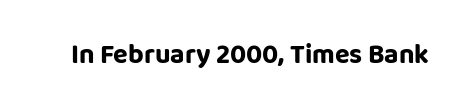
{"italic": "no", "bold": "yes", "underline": "no", "letter_spacing": "normal", "letter_spacing_em": 0.0, "glyph_px": 27}
